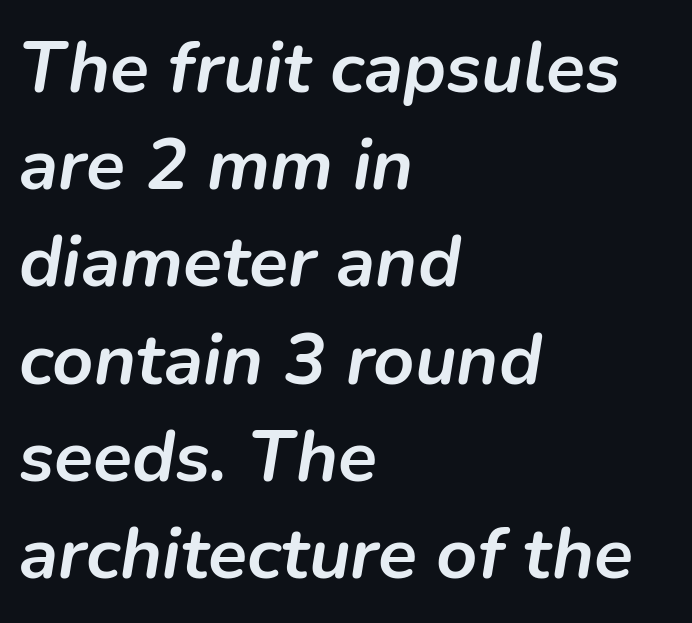
{"italic": "yes", "lean": "right", "slant_degrees": 9, "bold": "yes", "weight": "semibold", "width": "normal", "stroke_contrast": "low", "x_height": "medium", "monospaced": "no", "underline": "no", "align": "left", "line_spacing": "normal", "line_spacing_ratio": 1.35, "letter_spacing": "normal", "letter_spacing_em": 0.0, "glyph_px": 72}
